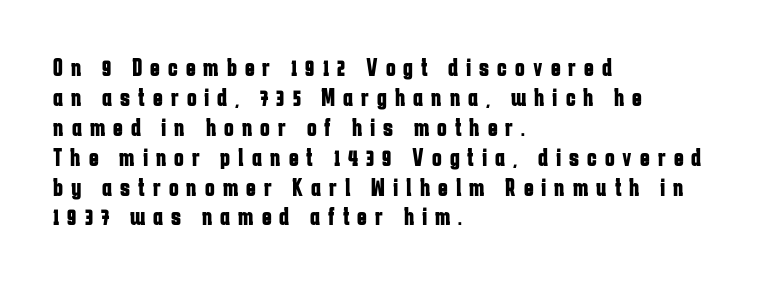
{"italic": "no", "bold": "yes", "underline": "no", "align": "left", "line_spacing": "tight", "line_spacing_ratio": 1.15, "letter_spacing": "wide", "letter_spacing_em": 0.31, "glyph_px": 26}
